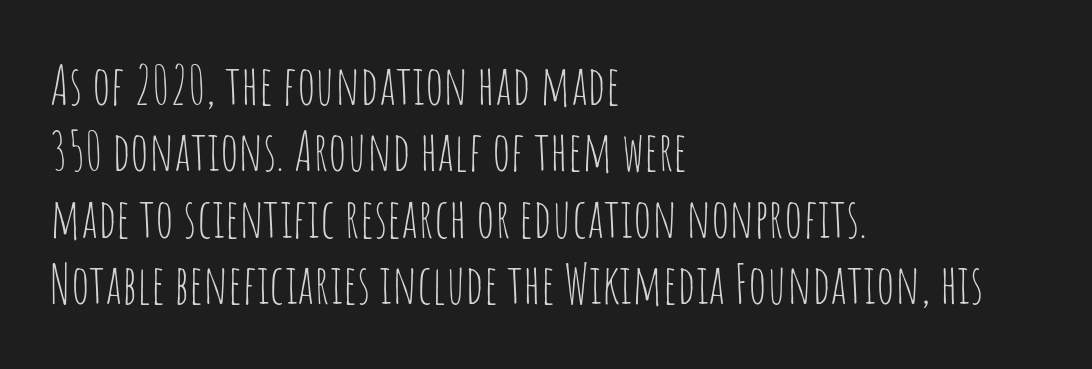
The image shows 54 px thin, condensed sans-serif type, upright; set left-aligned, line spacing 1.23x, normal letter spacing, not underlined; low stroke contrast and a large x-height.
